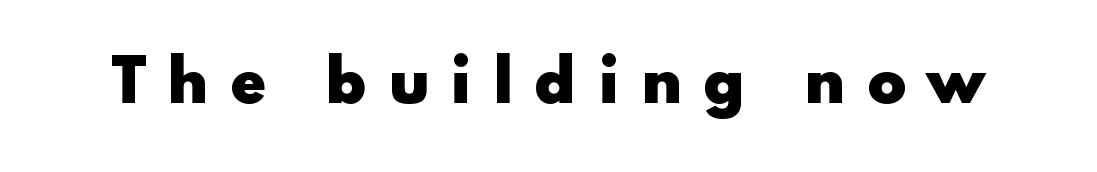
Clear beneath every line of the passage. These lines are composed in type without serifs. This rendering widens character spacing well past its baseline value. Heavy-handed strokes throughout: this text is bold.
